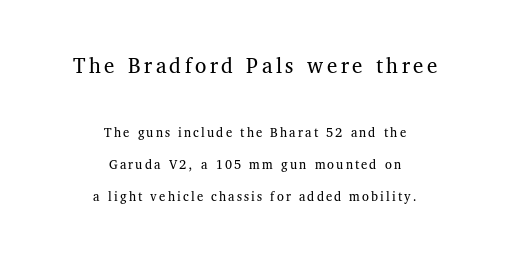
Q: Is the text bold? A: No.
Q: Is the text italic (slanted)? A: No, it is upright.
Q: Is the text underlined? A: No.
Q: How is the paragraph aligned? A: Centered.
Q: Is the spacing between lines tight, normal or loose? A: Loose.
Q: Which block of text is set in a larger size, the first (top) or the second (bottom)? A: The first (top) one.
